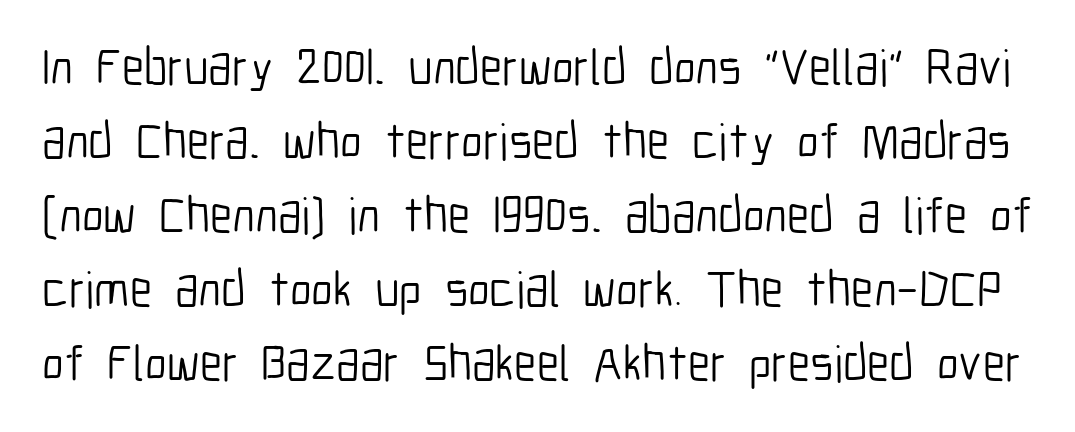
{"serif": "no", "italic": "no", "bold": "no", "weight": "light", "width": "condensed", "stroke_contrast": "low", "x_height": "medium", "monospaced": "no", "underline": "no", "line_spacing": "normal", "line_spacing_ratio": 1.45, "letter_spacing": "normal", "letter_spacing_em": 0.0, "glyph_px": 51}
